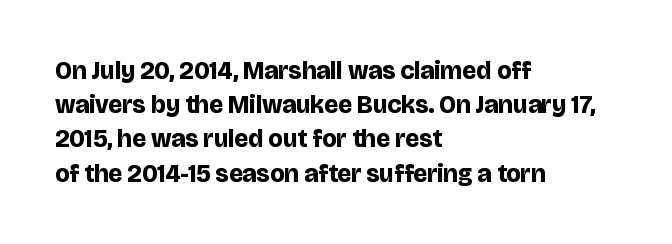
The image shows 25 px bold type, upright; set left-aligned, normal line spacing (1.37x), normal letter spacing, not underlined.
